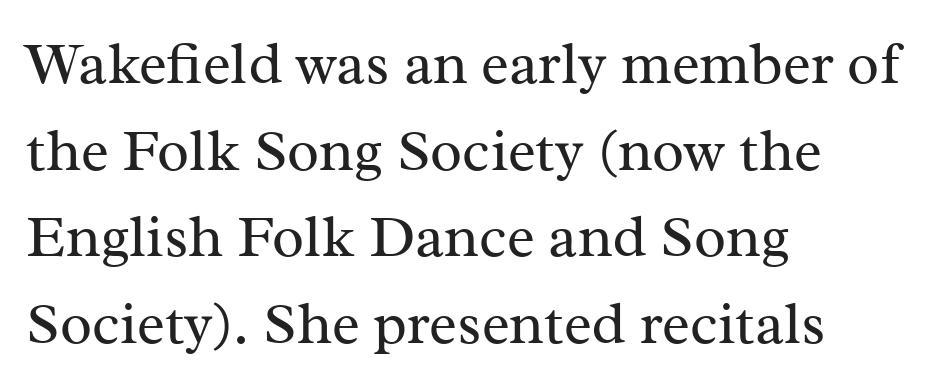
{"serif": "yes", "italic": "no", "bold": "no", "weight": "regular", "width": "normal", "stroke_contrast": "medium", "x_height": "medium", "monospaced": "no", "underline": "no", "align": "left", "line_spacing": "normal", "line_spacing_ratio": 1.47, "letter_spacing": "normal", "letter_spacing_em": 0.0, "glyph_px": 59}
